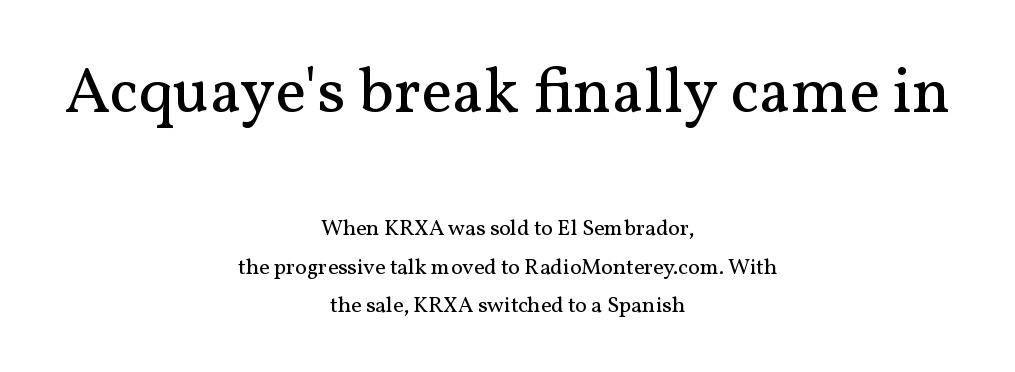
The image shows 65 px regular-weight serif type, upright; set centered, line spacing 1.73x, normal letter spacing, not underlined; the first (top) block is 2.95x larger; medium stroke contrast and a medium x-height.
